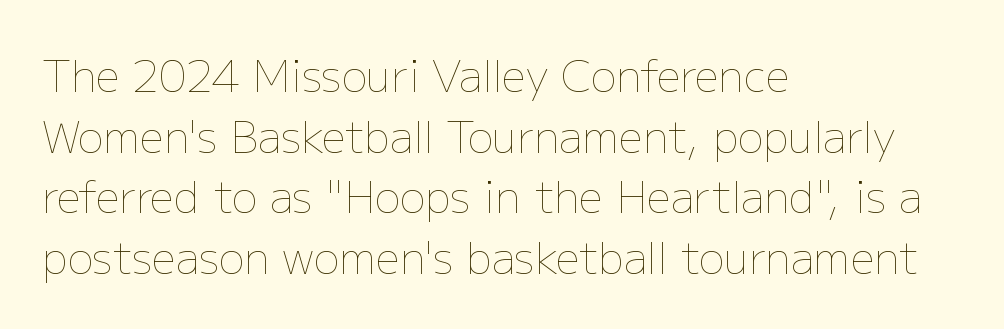
The rendering uses natural spacing where letterforms have individual widths. Notice how descenders clear the ascenders below comfortably — that's standard leading. A quiet, ordinary-to-light weight characterises the typeface. Between one letter and the next there's only the usual sliver of space.
